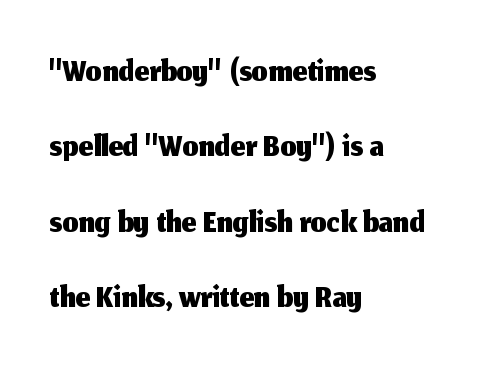
Q: Is the text italic (slanted)? A: No, it is upright.
Q: Is the typeface a serif or a sans-serif typeface? A: Sans-serif.
Q: Is the text underlined? A: No.
Q: How is the paragraph aligned? A: Left-aligned.
Q: Is the spacing between letters normal or unusually wide? A: Normal.
Q: Is the spacing between lines tight, normal or loose? A: Normal.
Q: Width (condensed, normal, or wide)? A: Normal.
Q: Stroke contrast? A: Medium.
Q: x-height? A: Medium.
Q: Monospaced? A: No.
